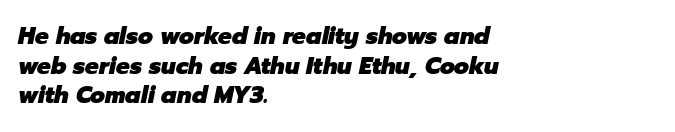
{"italic": "yes", "lean": "right", "slant_degrees": 12, "bold": "yes", "underline": "no", "align": "left", "line_spacing": "normal", "line_spacing_ratio": 1.29, "letter_spacing": "normal", "letter_spacing_em": 0.0, "glyph_px": 23}
